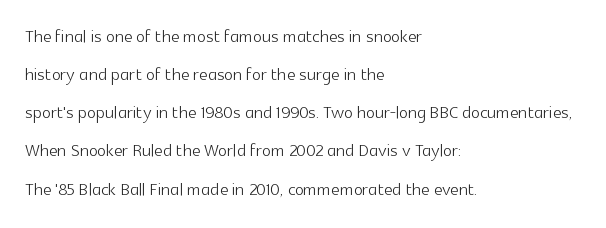
Q: Is the text bold? A: No.
Q: Is the text italic (slanted)? A: No, it is upright.
Q: Is the text underlined? A: No.
Q: How is the paragraph aligned? A: Left-aligned.
Q: Is the spacing between letters normal or unusually wide? A: Normal.
Q: Is the spacing between lines tight, normal or loose? A: Normal.
